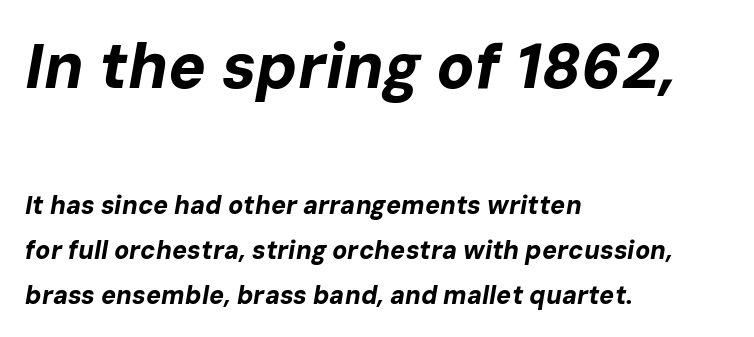
{"italic": "yes", "lean": "right", "slant_degrees": 10, "bold": "yes", "weight": "bold", "width": "normal", "stroke_contrast": "low", "x_height": "medium", "monospaced": "no", "underline": "no", "align": "left", "line_spacing_ratio": 1.8, "letter_spacing": "normal", "letter_spacing_em": 0.0, "larger_block": "first", "size_ratio": 2.52, "glyph_px": 63}
